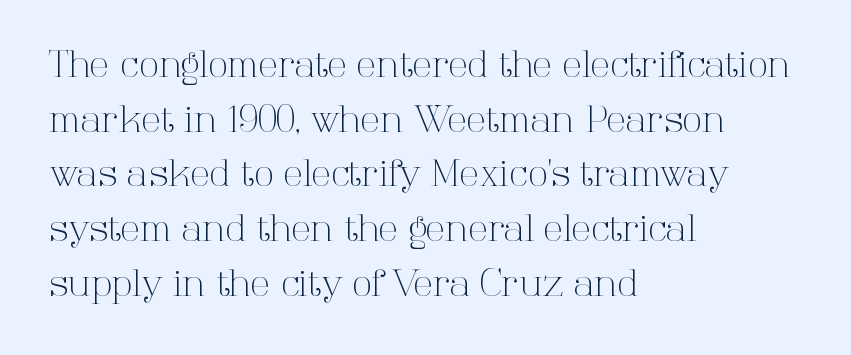
{"serif": "yes", "italic": "no", "bold": "no", "weight": "light", "width": "normal", "stroke_contrast": "high", "x_height": "medium", "monospaced": "no", "underline": "no", "align": "left", "line_spacing": "normal", "line_spacing_ratio": 1.52, "letter_spacing": "normal", "letter_spacing_em": 0.0, "glyph_px": 36}
